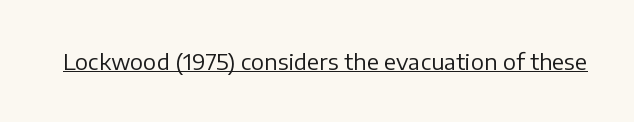
Q: Is the text bold? A: No.
Q: Is the text italic (slanted)? A: No, it is upright.
Q: Is the text underlined? A: Yes.
Q: Is the spacing between letters normal or unusually wide? A: Normal.
